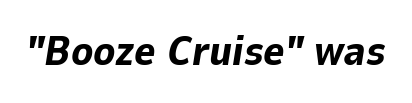
{"italic": "yes", "lean": "right", "slant_degrees": 9, "bold": "yes", "weight": "bold", "width": "normal", "stroke_contrast": "low", "x_height": "medium", "monospaced": "no", "underline": "no", "letter_spacing": "normal", "letter_spacing_em": 0.0, "glyph_px": 41}
